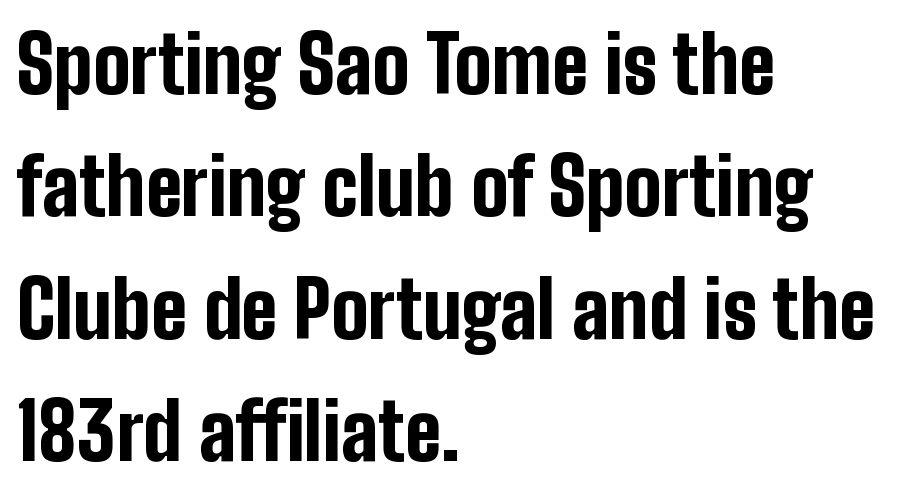
The image shows 78 px bold, condensed sans-serif type, upright; set left-aligned, normal line spacing (1.57x), normal letter spacing, not underlined; low stroke contrast and a medium x-height.
